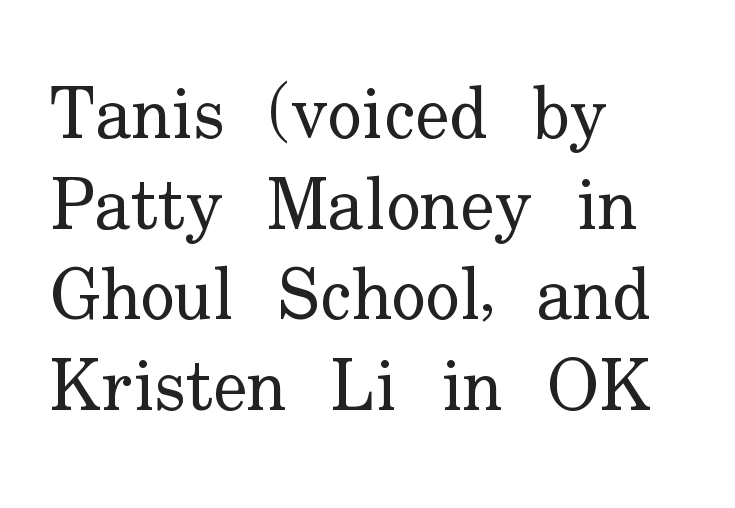
{"serif": "yes", "italic": "no", "bold": "no", "weight": "regular", "width": "normal", "stroke_contrast": "low", "x_height": "small", "monospaced": "no", "underline": "no", "align": "left", "line_spacing": "normal", "line_spacing_ratio": 1.26, "letter_spacing": "normal", "letter_spacing_em": 0.0, "glyph_px": 72}
